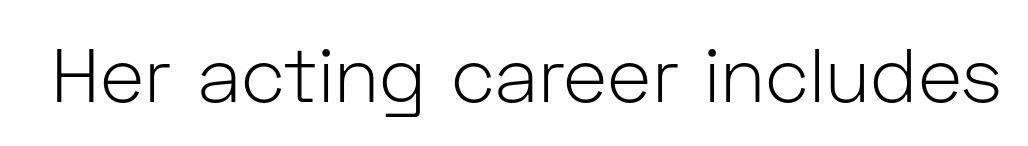
Nothing sits at the stroke ends, so this counts as sans-serif. It's the straight-up-and-down kind of type. Words appear dense and cohesive because spacing is normal. Letters rest on an invisible, unmarked baseline. The letters advance in unequal steps, a hallmark of proportional type. Caption: face not bold, strokes unweighted.
